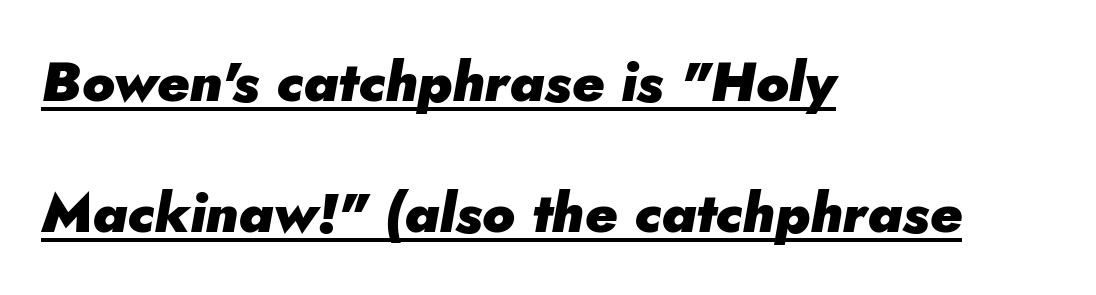
{"italic": "yes", "lean": "right", "slant_degrees": 5, "bold": "yes", "weight": "heavy", "width": "normal", "stroke_contrast": "low", "x_height": "small", "monospaced": "no", "underline": "yes", "align": "left", "line_spacing": "loose", "line_spacing_ratio": 2.34, "letter_spacing": "normal", "letter_spacing_em": 0.0, "glyph_px": 56}
